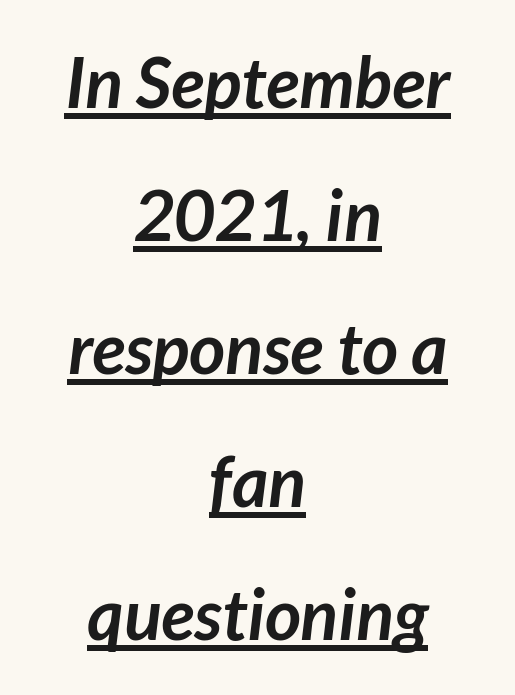
{"serif": "no", "bold": "yes", "weight": "semibold", "width": "normal", "stroke_contrast": "low", "x_height": "medium", "monospaced": "no", "underline": "yes", "align": "center", "line_spacing": "loose", "line_spacing_ratio": 1.9, "letter_spacing": "normal", "letter_spacing_em": 0.0, "glyph_px": 70}
